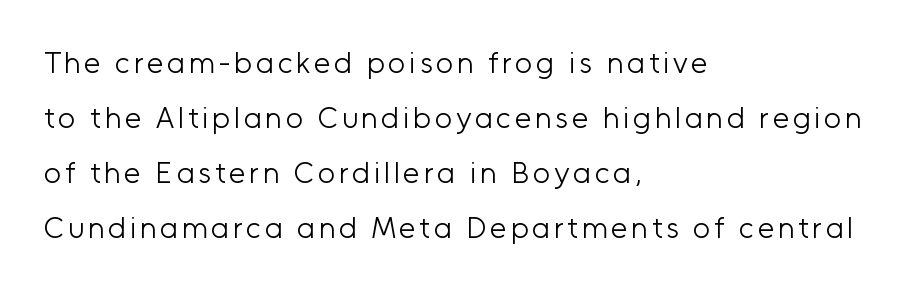
The passage shown is not bold in any degree. Characters remain perfectly vertical along every line. The rendering uses natural spacing where letterforms have individual widths. Descender tails drop into unmarked territory. In terms of letterform style, serifs are entirely absent. Compared with a centered layout, this one pins lines to the left instead.
